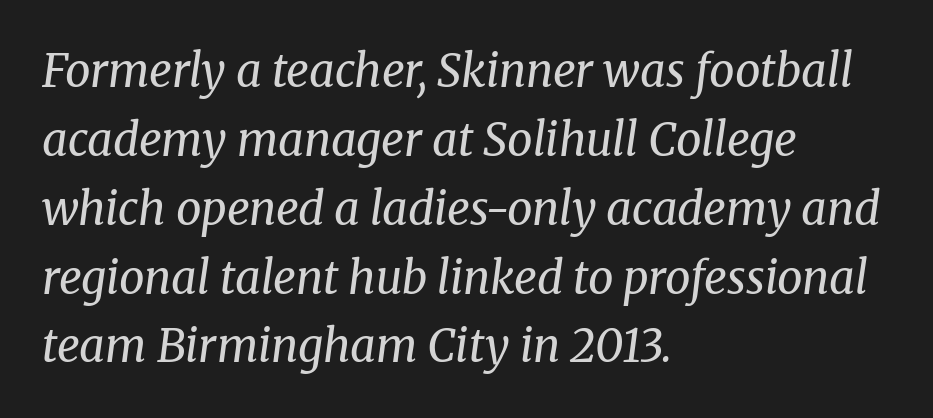
{"serif": "yes", "italic": "yes", "lean": "right", "slant_degrees": 8, "bold": "no", "weight": "regular", "width": "normal", "stroke_contrast": "medium", "x_height": "medium", "monospaced": "no", "underline": "no", "align": "left", "line_spacing": "normal", "line_spacing_ratio": 1.53, "letter_spacing": "normal", "letter_spacing_em": 0.0, "glyph_px": 45}
